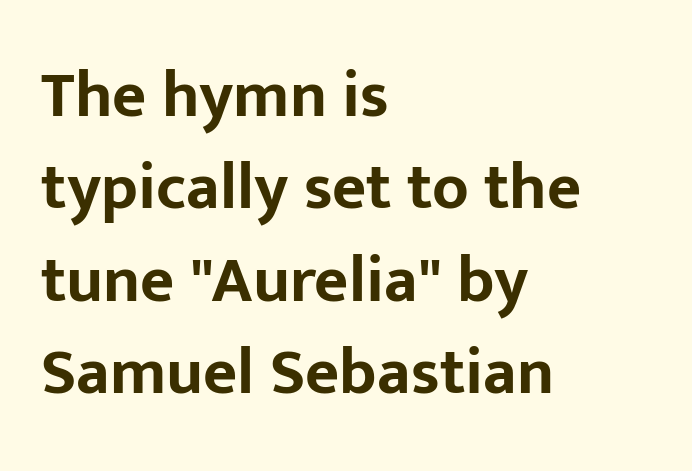
{"serif": "no", "italic": "no", "bold": "yes", "weight": "bold", "width": "normal", "stroke_contrast": "low", "x_height": "medium", "monospaced": "no", "underline": "no", "align": "left", "line_spacing": "normal", "line_spacing_ratio": 1.4, "letter_spacing": "normal", "letter_spacing_em": 0.0, "glyph_px": 66}
